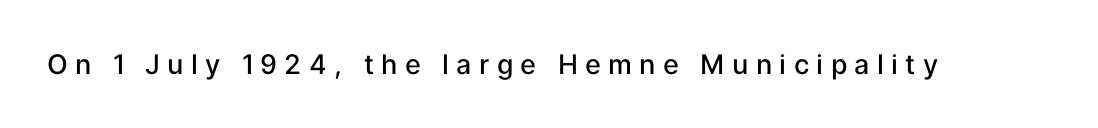
Q: Is the text bold? A: Semi-bold.
Q: Is the text italic (slanted)? A: No, it is upright.
Q: Is the text underlined? A: No.
Q: Is the spacing between letters normal or unusually wide? A: Unusually wide.
